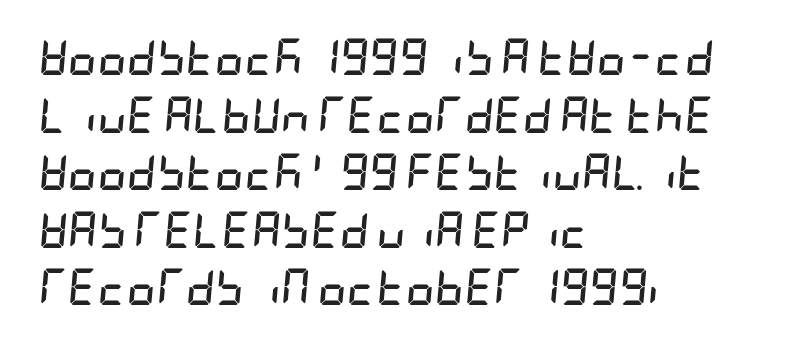
The image shows 36 px semibold, condensed type, italic (leaning right); set left-aligned, normal line spacing (1.6x), normal letter spacing, not underlined; low stroke contrast and a large x-height.
